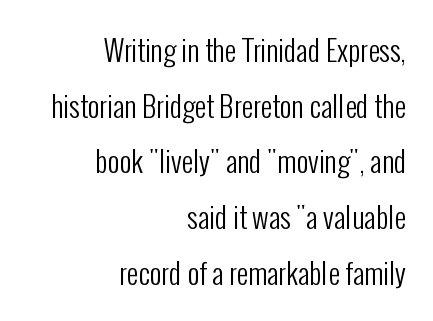
The image shows 29 px regular-weight, condensed sans-serif type, upright; set right-aligned, loose line spacing (1.92x), normal letter spacing, not underlined; low stroke contrast and a medium x-height.
